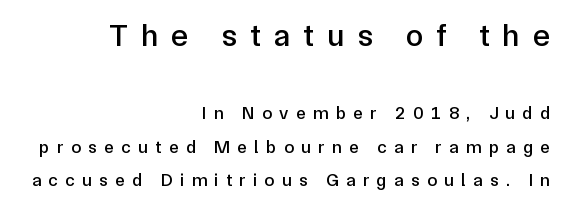
The image shows 32 px sans-serif type, upright; set right-aligned, line spacing 1.88x, unusually wide letter spacing (+0.41 em), not underlined; the first (top) block is 1.78x larger; low stroke contrast and a medium x-height.
